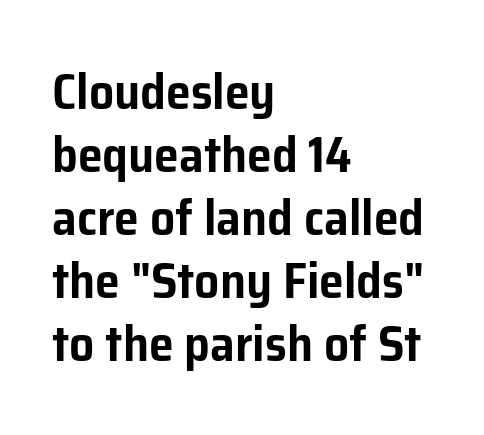
Q: Is the text italic (slanted)? A: No, it is upright.
Q: Is the typeface a serif or a sans-serif typeface? A: Sans-serif.
Q: Is the text underlined? A: No.
Q: How is the paragraph aligned? A: Left-aligned.
Q: Is the spacing between letters normal or unusually wide? A: Normal.
Q: Is the spacing between lines tight, normal or loose? A: Normal.
Q: Width (condensed, normal, or wide)? A: Normal.
Q: Stroke contrast? A: Low.
Q: x-height? A: Medium.
Q: Monospaced? A: No.
